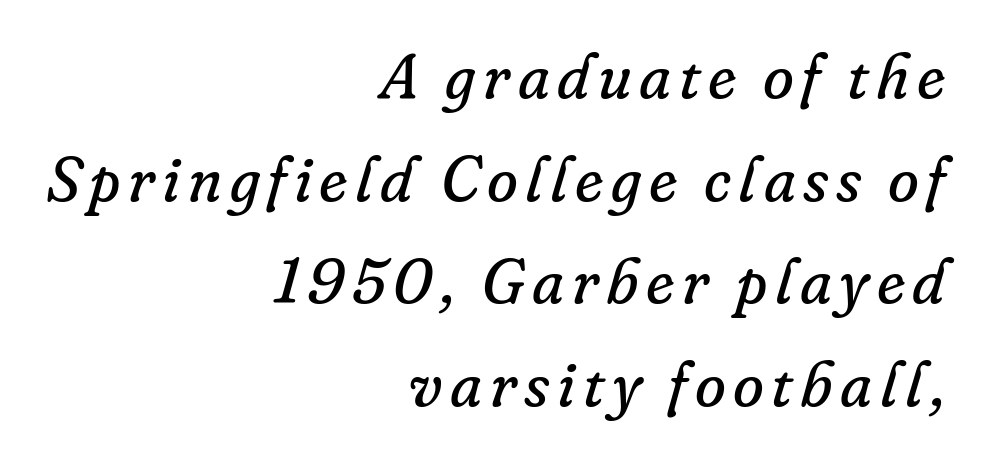
{"serif": "yes", "italic": "yes", "lean": "right", "slant_degrees": 16, "bold": "no", "weight": "regular", "width": "normal", "stroke_contrast": "low", "x_height": "small", "monospaced": "no", "underline": "no", "align": "right", "line_spacing": "normal", "line_spacing_ratio": 1.63, "glyph_px": 63}
